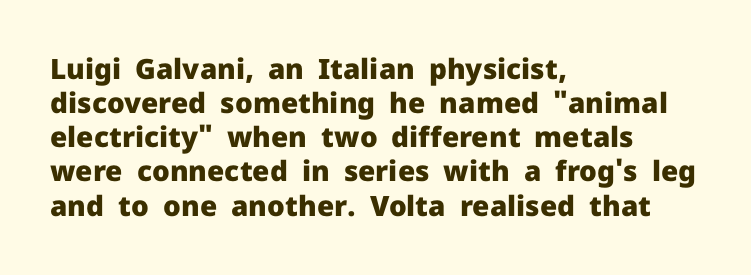
The image shows 28 px heavy sans-serif type, upright; set left-aligned, line spacing 1.22x, normal letter spacing, not underlined; low stroke contrast and a medium x-height.
